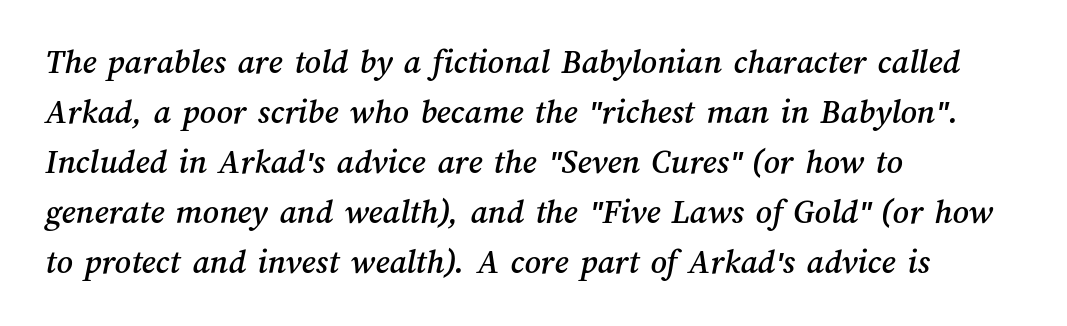
The image shows 35 px text type; set left-aligned, normal line spacing (1.43x), normal letter spacing, not underlined; medium stroke contrast and a medium x-height.
